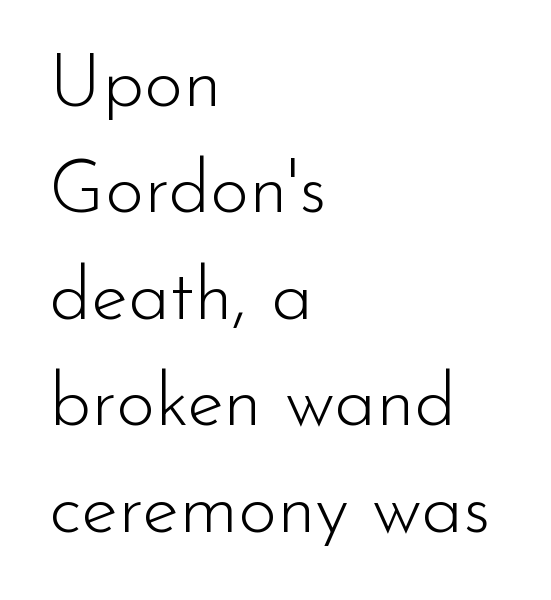
Q: Is the text bold? A: No.
Q: Is the text italic (slanted)? A: No, it is upright.
Q: Is the typeface a serif or a sans-serif typeface? A: Sans-serif.
Q: Is the text underlined? A: No.
Q: How is the paragraph aligned? A: Left-aligned.
Q: Is the spacing between letters normal or unusually wide? A: Normal.
Q: Is the spacing between lines tight, normal or loose? A: Normal.
Q: Width (condensed, normal, or wide)? A: Normal.
Q: Stroke contrast? A: Low.
Q: x-height? A: Small.
Q: Monospaced? A: No.
